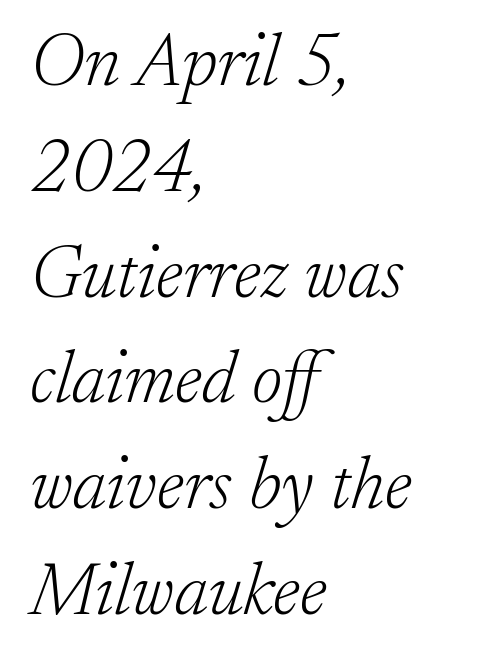
The image shows 74 px light serif type, italic (leaning right); set left-aligned, normal line spacing (1.43x), normal letter spacing, not underlined; low stroke contrast and a small x-height.
